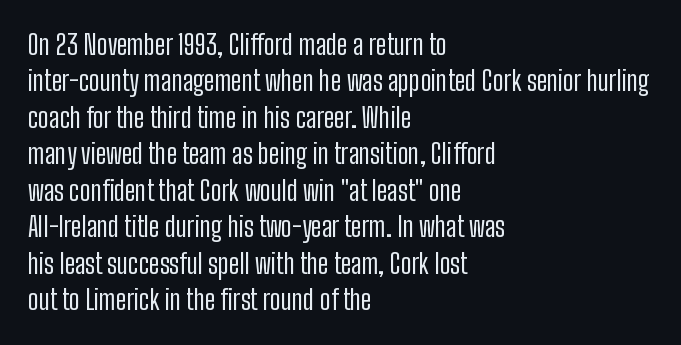
{"italic": "no", "bold": "no", "underline": "no", "align": "left", "line_spacing": "normal", "line_spacing_ratio": 1.35, "letter_spacing": "normal", "letter_spacing_em": 0.0, "glyph_px": 27}
